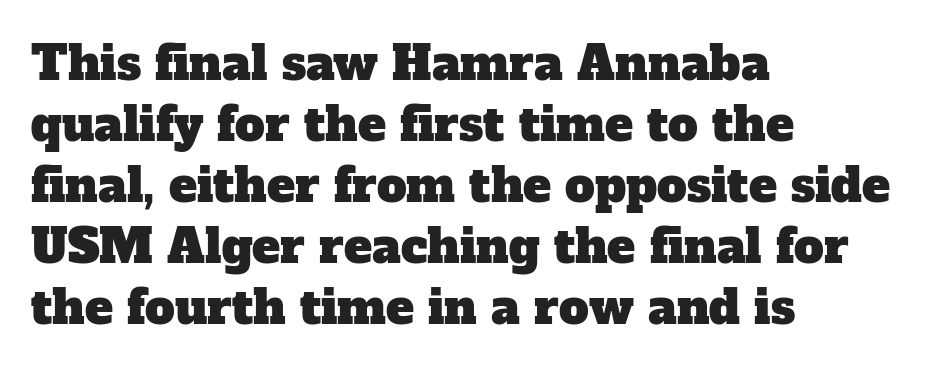
Rule under the text: the space is simply empty. Line starts are locked; line ends wander. Font category for this specimen: serif. You could not count columns in this text — the font is proportionally spaced.
